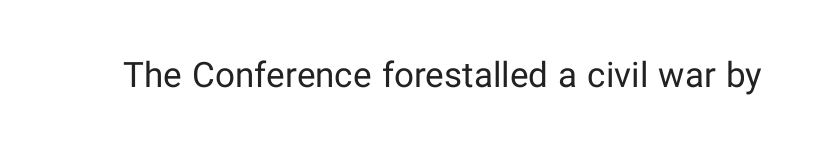
The image shows 35 px regular-weight sans-serif type, upright; set normal letter spacing, not underlined; low stroke contrast and a medium x-height.
